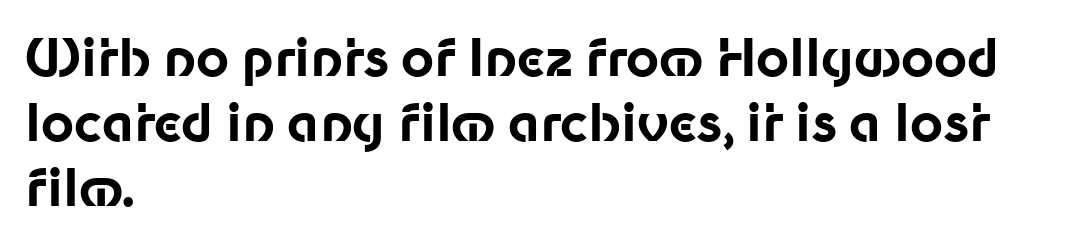
The image shows 51 px bold sans-serif type, upright; set left-aligned, normal line spacing (1.27x), normal letter spacing, not underlined; low stroke contrast and a medium x-height.
